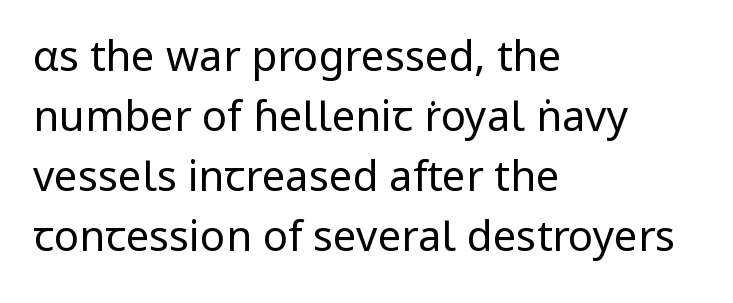
{"serif": "no", "italic": "no", "bold": "no", "weight": "regular", "width": "normal", "stroke_contrast": "low", "x_height": "medium", "monospaced": "no", "underline": "no", "align": "left", "line_spacing": "normal", "line_spacing_ratio": 1.43, "letter_spacing": "normal", "letter_spacing_em": 0.0, "glyph_px": 42}
